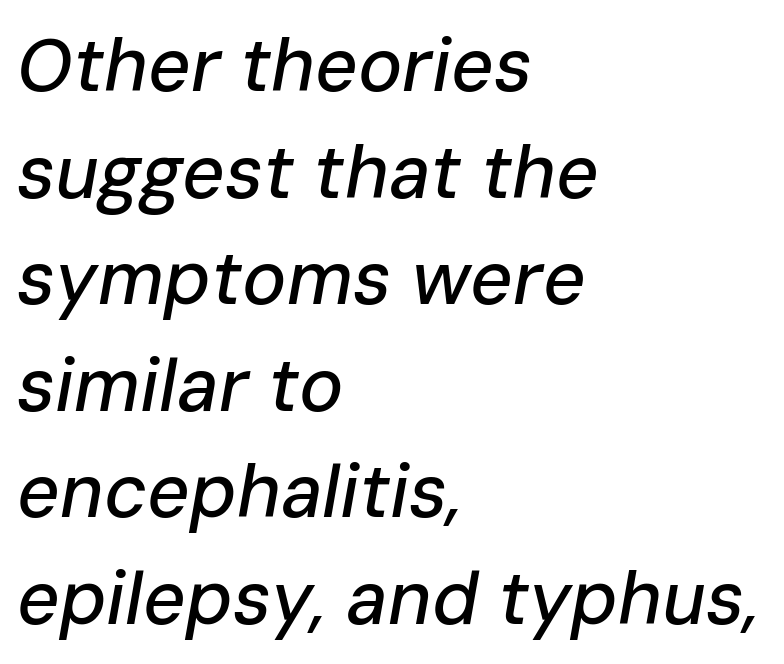
Tall strokes in this sample are angled rather than plumb. Each letter keeps its own natural width here, so spacing adapts to shape. Nobody drew a line under any word here. A classic flush-left, rag-right setting is used for this passage. The letterforms sit shoulder to shoulder at normal distance.
